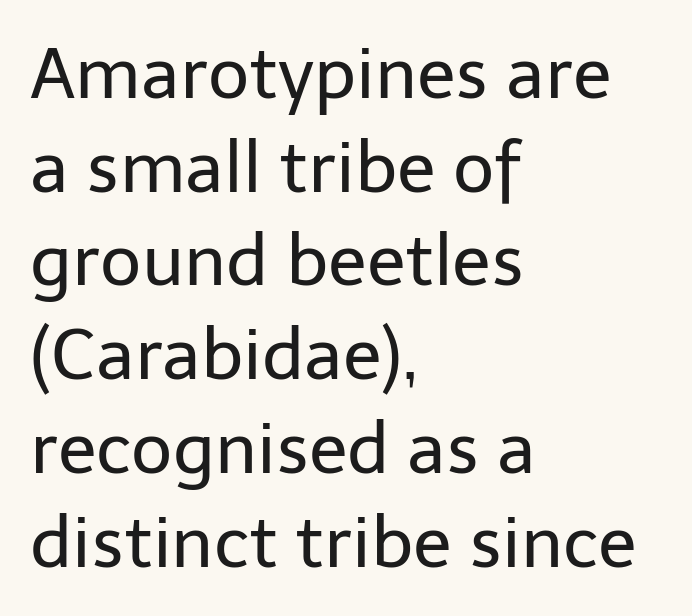
Line beginnings align vertically; line endings do not. A typesetter would call this proportional, since set widths differ per character. This block has exactly the height ordinary leading produces. The baseline area is clear.
